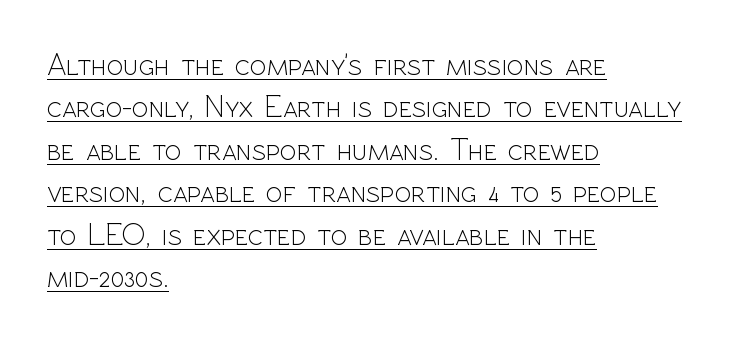
The image shows 31 px light sans-serif type, upright; set left-aligned, normal line spacing (1.37x), normal letter spacing, underlined; a medium x-height.
